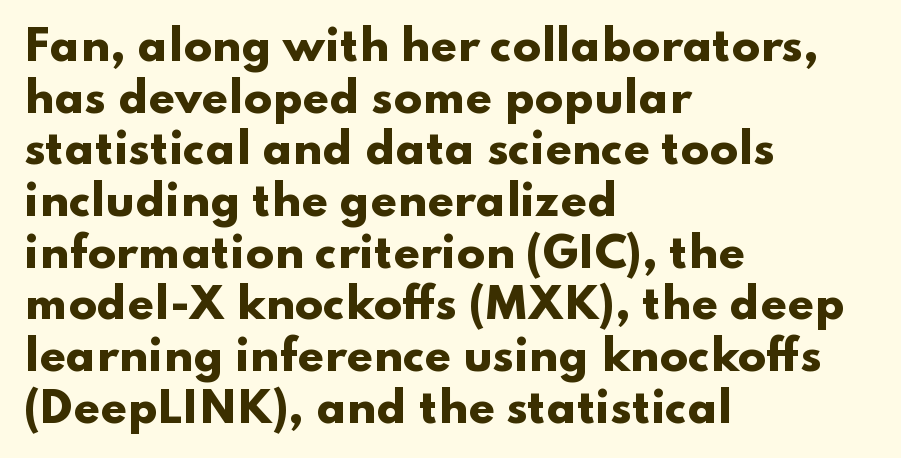
The image shows 42 px heavy, wide sans-serif type, upright; set left-aligned, line spacing 1.23x, normal letter spacing, not underlined; low stroke contrast and a small x-height.
